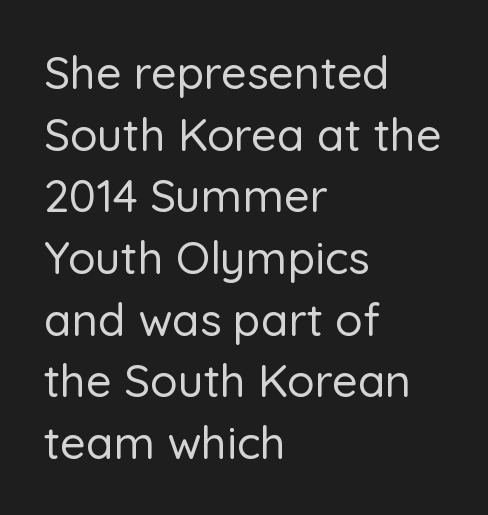
{"serif": "no", "italic": "no", "width": "normal", "stroke_contrast": "low", "x_height": "medium", "monospaced": "no", "underline": "no", "align": "left", "line_spacing": "normal", "line_spacing_ratio": 1.37, "letter_spacing": "normal", "letter_spacing_em": 0.0, "glyph_px": 45}
